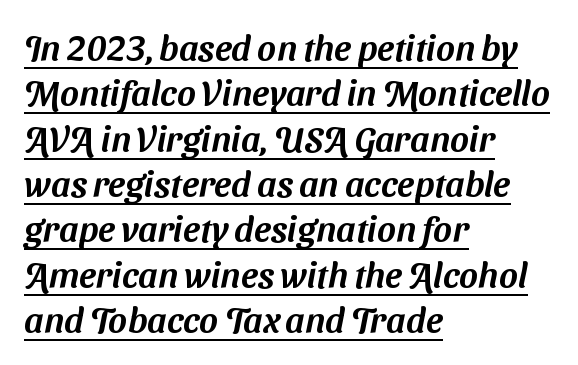
Q: Is the typeface a serif or a sans-serif typeface? A: Sans-serif.
Q: Is the text underlined? A: Yes.
Q: How is the paragraph aligned? A: Left-aligned.
Q: Is the spacing between letters normal or unusually wide? A: Normal.
Q: Is the spacing between lines tight, normal or loose? A: Normal.
Q: Width (condensed, normal, or wide)? A: Normal.
Q: Stroke contrast? A: Medium.
Q: x-height? A: Medium.
Q: Monospaced? A: No.
